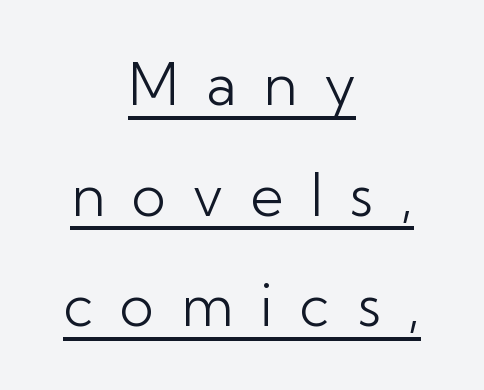
The passage shown is typed in a proportional face where columns would drift. The face used here is a sans, in the tradition of grotesques and geometrics. The typeface has the unassuming heft of standard copy or less. Each new line begins a long way beneath the previous one. The typesetter has applied underlining to the passage shown. This sample uses expanded letter spacing, leaving extra air between glyphs.
